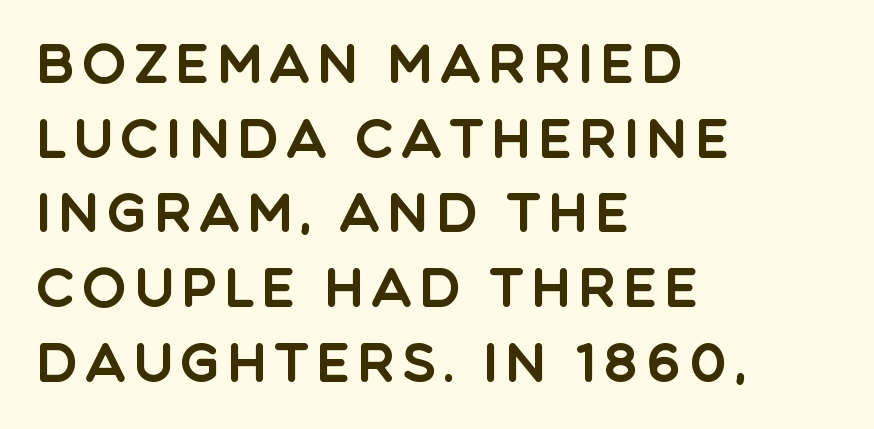
The image shows 53 px sans-serif type, upright; set left-aligned, normal line spacing (1.41x), not underlined; a large x-height.
